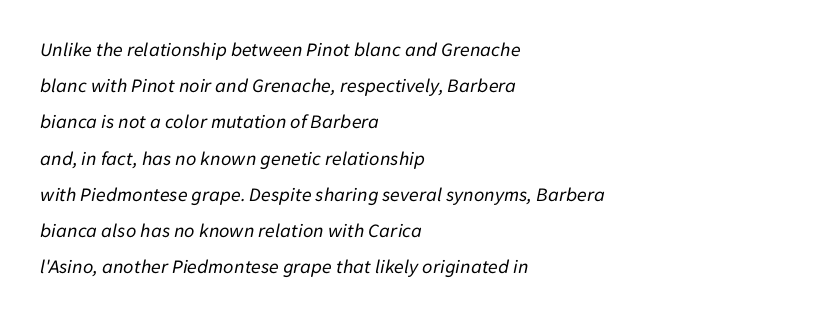
The image shows 20 px text type, italic (leaning right); set left-aligned, line spacing 1.81x, normal letter spacing, not underlined.
